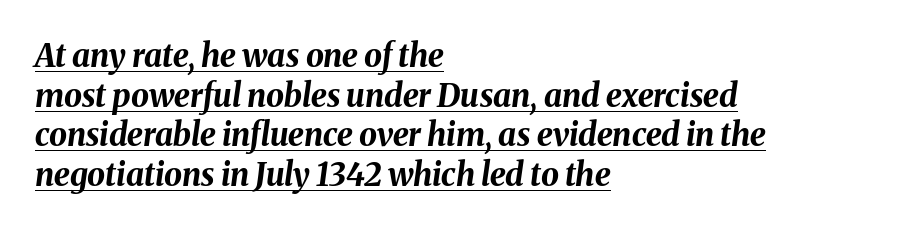
The image shows 32 px bold type, italic (leaning right); set left-aligned, line spacing 1.24x, normal letter spacing, underlined; medium stroke contrast and a medium x-height.
